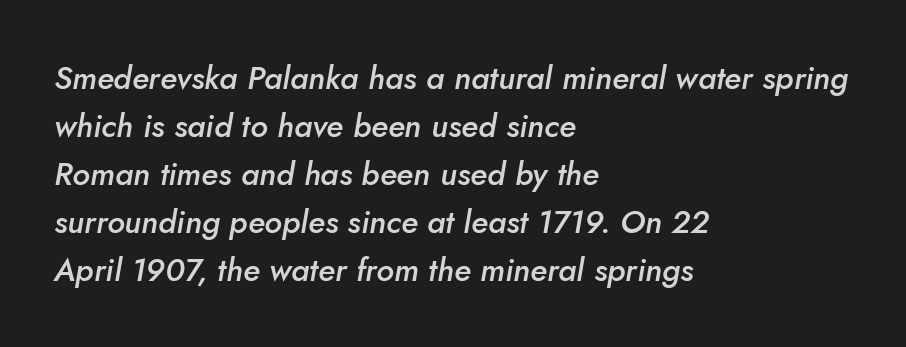
Q: Is the text bold? A: Semi-bold.
Q: Is the text italic (slanted)? A: Yes, it leans right by about 5 degrees.
Q: Is the text underlined? A: No.
Q: How is the paragraph aligned? A: Left-aligned.
Q: Is the spacing between letters normal or unusually wide? A: Normal.
Q: Is the spacing between lines tight, normal or loose? A: Normal.
Q: Width (condensed, normal, or wide)? A: Normal.
Q: Stroke contrast? A: Low.
Q: x-height? A: Small.
Q: Monospaced? A: No.
